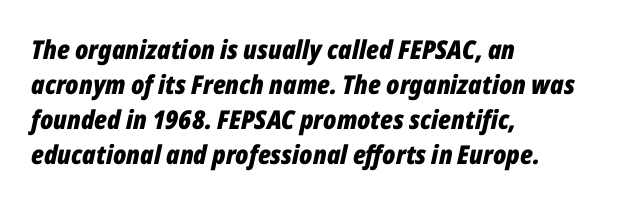
Q: Is the text bold? A: Yes.
Q: Is the text italic (slanted)? A: Yes, it leans right by about 12 degrees.
Q: Is the text underlined? A: No.
Q: How is the paragraph aligned? A: Left-aligned.
Q: Is the spacing between letters normal or unusually wide? A: Normal.
Q: Is the spacing between lines tight, normal or loose? A: Normal.
